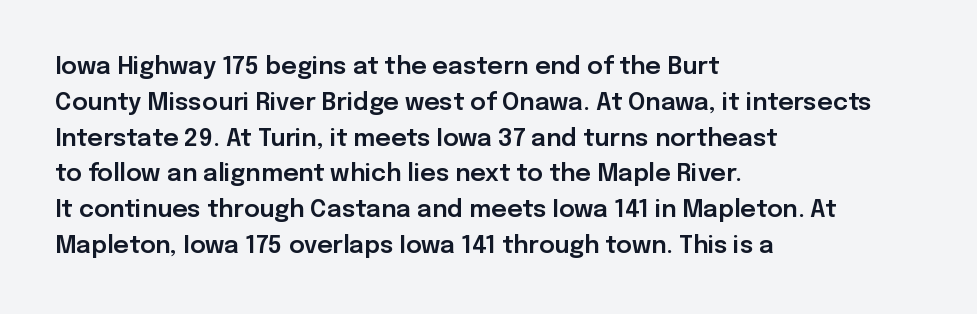
Summary of vertical rhythm: regular, with standard interline spacing. Is the block centered? No — it sits flush against the left margin. Nobody drew a line under any word here. Unlike italic type, these characters show no tilt at all.
